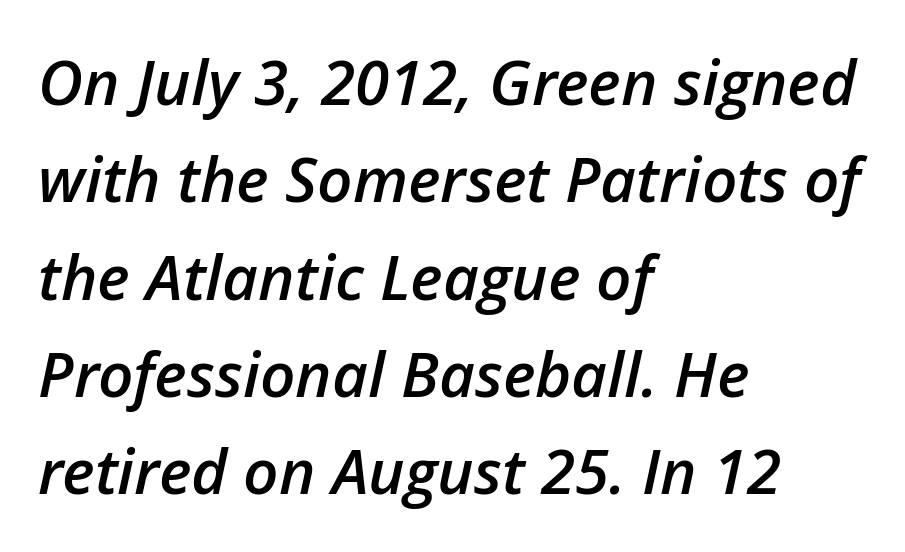
A somewhat darkened texture: the type is semibold rather than bold. The baseline area is clear. A classic flush-left, rag-right setting is used for this passage. The designer left line spacing at the default. Do the characters align in a grid? No, the font is proportional.
